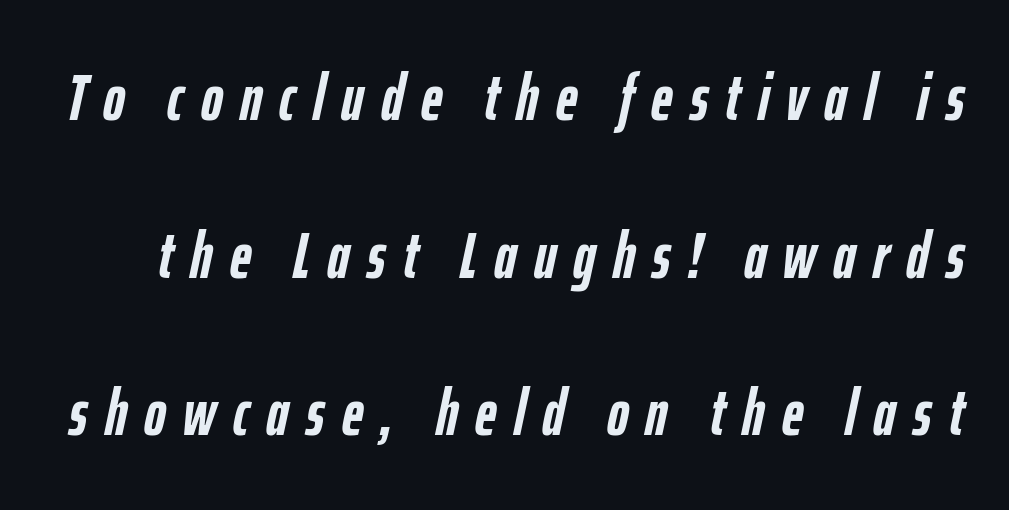
Q: Is the text bold? A: Yes.
Q: Is the text italic (slanted)? A: Yes, it leans right by about 12 degrees.
Q: Is the text underlined? A: No.
Q: Is the spacing between letters normal or unusually wide? A: Unusually wide.
Q: Is the spacing between lines tight, normal or loose? A: Loose.
Q: Width (condensed, normal, or wide)? A: Condensed.
Q: Stroke contrast? A: Low.
Q: x-height? A: Medium.
Q: Monospaced? A: No.
